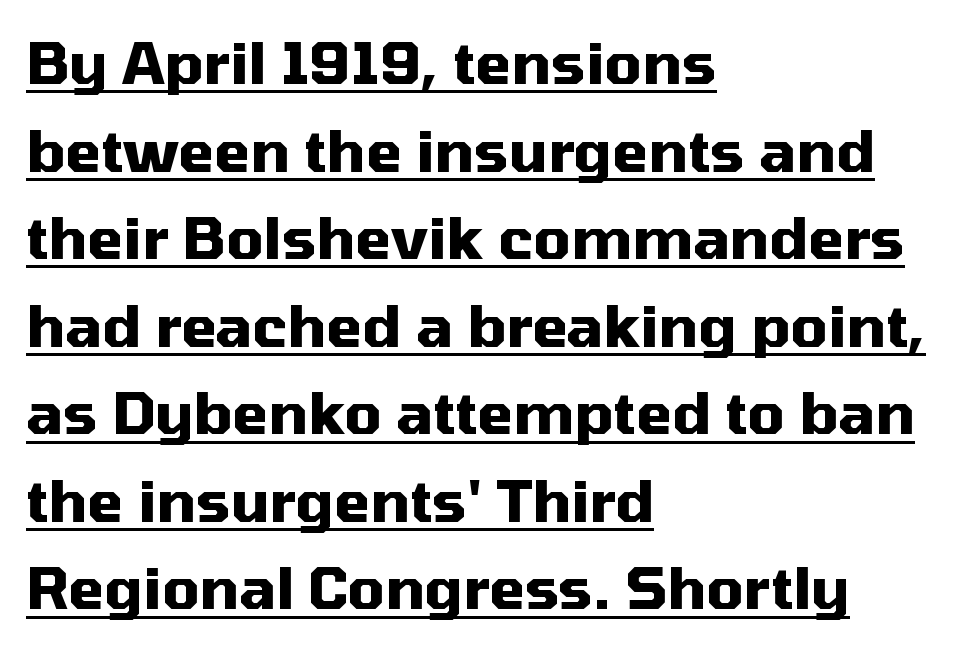
The image shows 58 px heavy sans-serif type, upright; set left-aligned, normal line spacing (1.51x), normal letter spacing, underlined; medium stroke contrast and a medium x-height.
